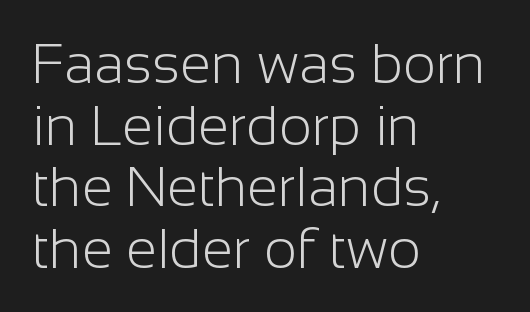
Does the copy run flush right? No — it runs flush left. Honestly, the rows look squashed on top of each other. This is roman type, the default non-slanted kind. Glance below the letters and you will spot only blank space. No letter is thick-stroked: the sample isn't bold.
